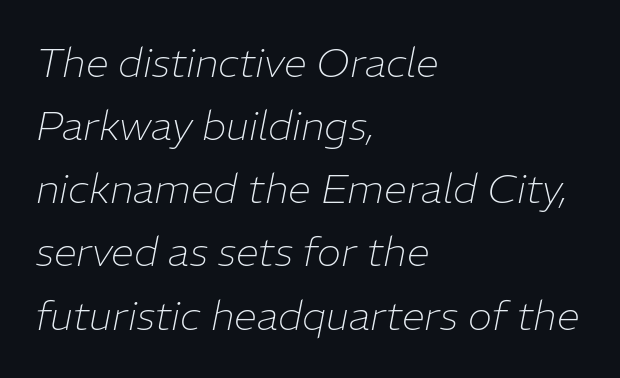
The image shows 41 px thin type, italic (leaning right); set left-aligned, normal line spacing (1.54x), normal letter spacing, not underlined; low stroke contrast and a medium x-height.
